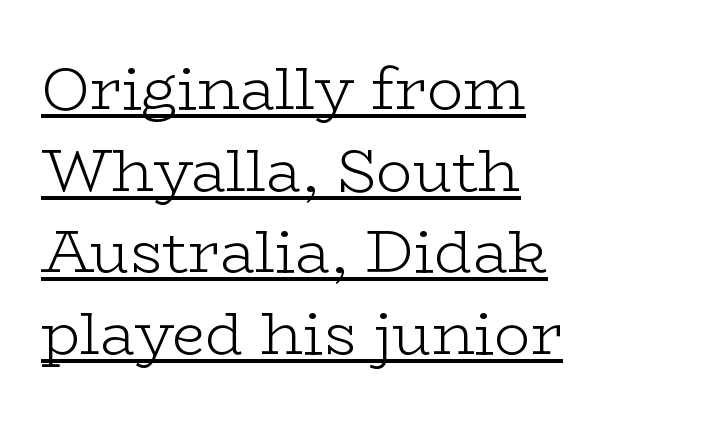
The image shows 60 px light, wide serif type, upright; set left-aligned, normal line spacing (1.36x), normal letter spacing, underlined; low stroke contrast and a medium x-height.
